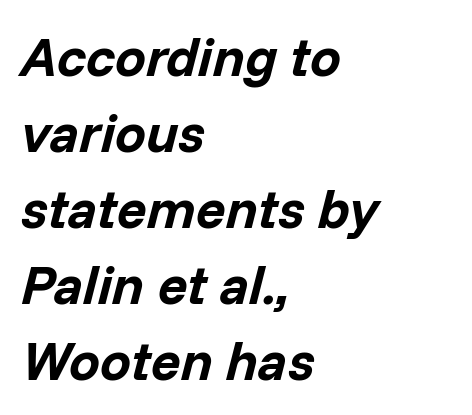
Which margin do the lines hug? The left one — the right edge is uneven. The typography opts for an oblique posture over an upright one. What weight is shown? A full bold with thick strokes. Do the characters align in a grid? No, the font is proportional.
